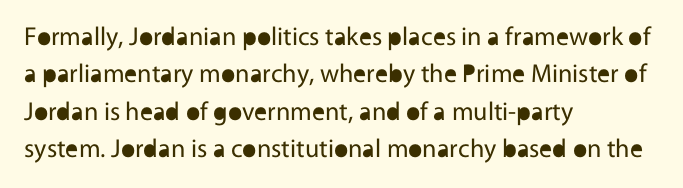
Is the letter spacing exaggerated? No — it looks like the ordinary default. This block has exactly the height ordinary leading produces. This is the regular roman posture of the typeface. Weight: not bold — regular or lighter.
